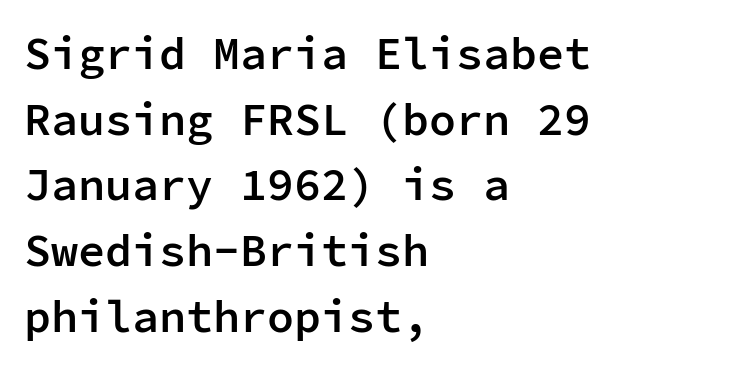
The image shows 45 px semibold sans-serif type, upright, monospaced; set left-aligned, normal line spacing (1.46x), normal letter spacing, not underlined; low stroke contrast and a medium x-height.
